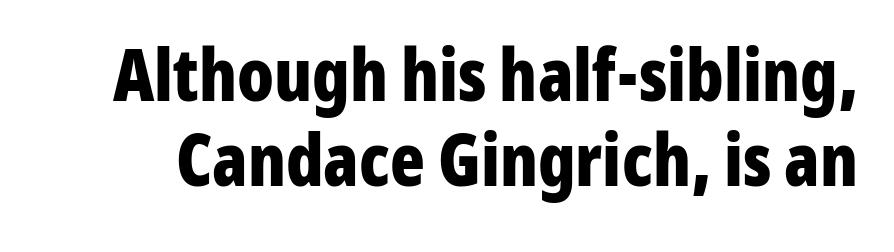
The image shows 72 px bold, condensed sans-serif type, upright; set line spacing 1.18x, normal letter spacing, not underlined; low stroke contrast and a medium x-height.
